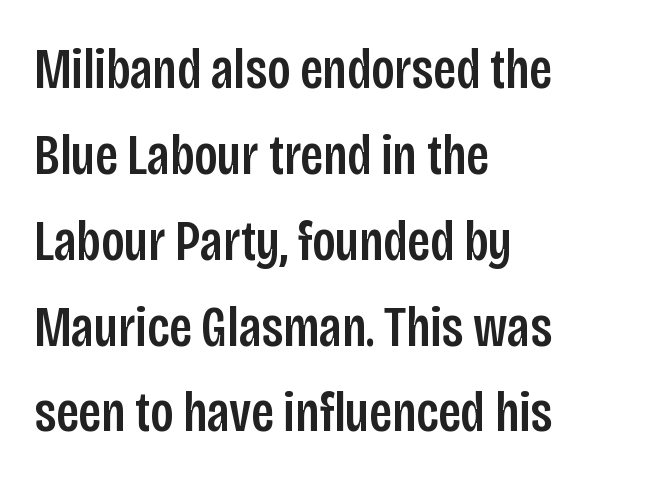
{"serif": "no", "italic": "no", "width": "condensed", "stroke_contrast": "low", "x_height": "large", "monospaced": "no", "underline": "no", "align": "left", "line_spacing": "normal", "line_spacing_ratio": 1.48, "letter_spacing": "normal", "letter_spacing_em": 0.0, "glyph_px": 58}
